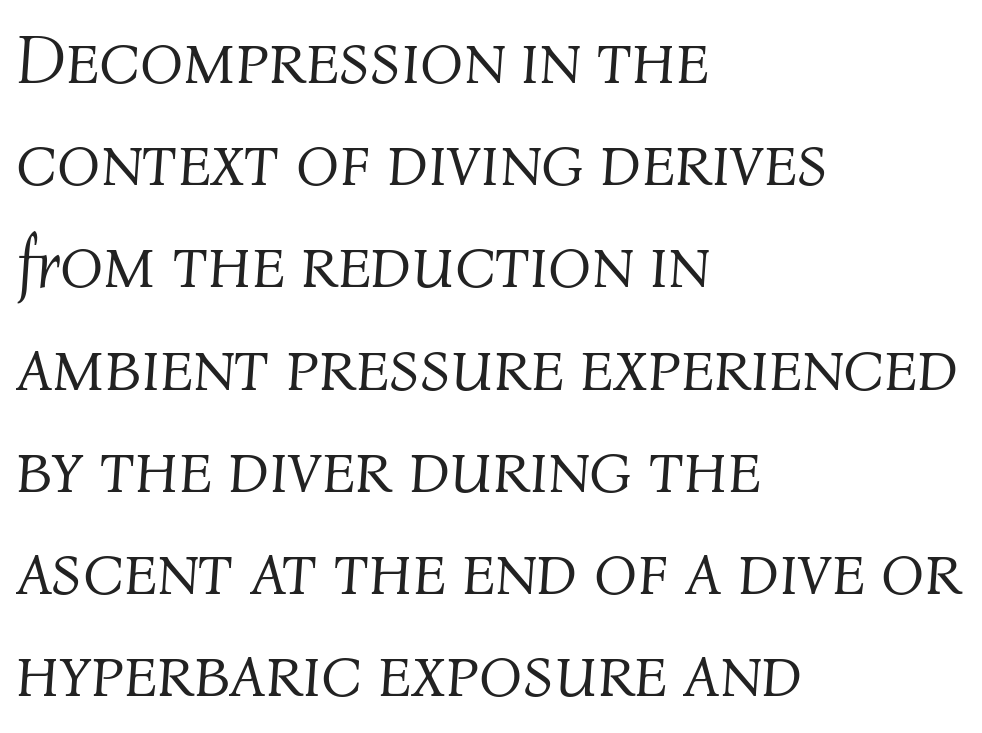
The image shows 71 px light type, italic (leaning right); set left-aligned, normal line spacing (1.44x), normal letter spacing, not underlined; medium stroke contrast and a medium x-height.
